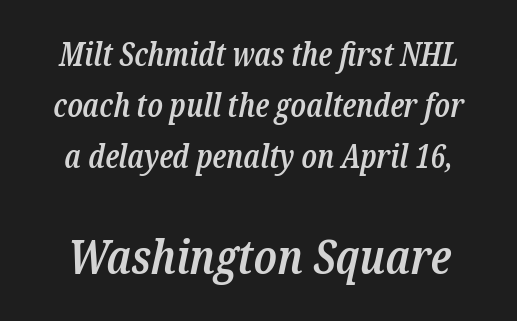
The image shows 48 px semibold, condensed serif type, italic (leaning right); set normal line spacing (1.59x), normal letter spacing, not underlined; the second (bottom) block is 1.5x larger; low stroke contrast and a medium x-height.
